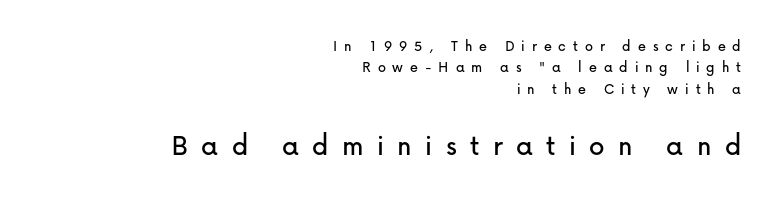
{"serif": "no", "italic": "no", "width": "normal", "stroke_contrast": "low", "x_height": "medium", "monospaced": "no", "underline": "no", "align": "right", "line_spacing": "normal", "line_spacing_ratio": 1.33, "letter_spacing": "wide", "letter_spacing_em": 0.43, "larger_block": "second", "size_ratio": 1.94, "glyph_px": 31}
